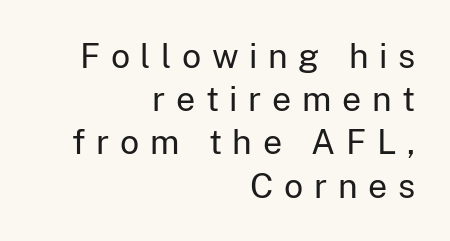
A typesetter would call this heavily tracked-out type. Every stem runs plumb, perpendicular to the baseline. Horizontally, the lines are justified to the trailing edge only. You could not count columns in this text — the font is proportionally spaced.
